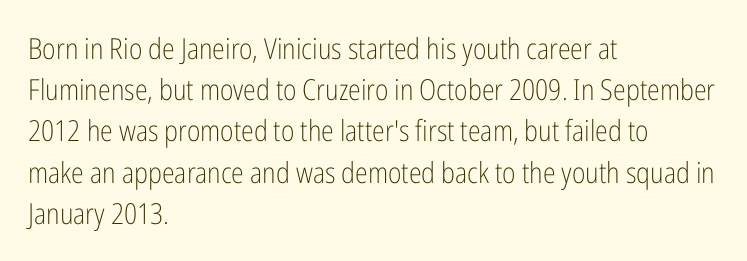
{"serif": "no", "italic": "no", "bold": "no", "weight": "light", "width": "condensed", "stroke_contrast": "low", "x_height": "medium", "monospaced": "no", "underline": "no", "align": "left", "line_spacing": "normal", "line_spacing_ratio": 1.42, "letter_spacing": "normal", "letter_spacing_em": 0.0, "glyph_px": 29}
